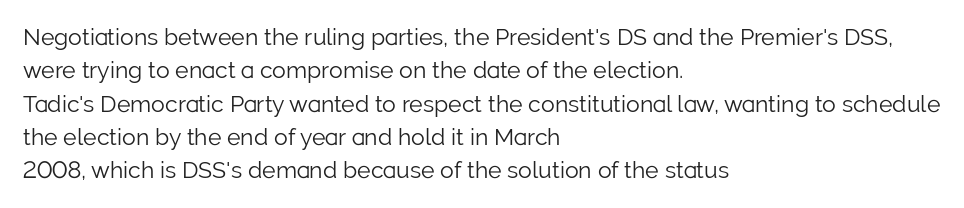
{"italic": "no", "bold": "no", "underline": "no", "align": "left", "line_spacing": "normal", "line_spacing_ratio": 1.45, "letter_spacing": "normal", "letter_spacing_em": 0.0, "glyph_px": 23}
